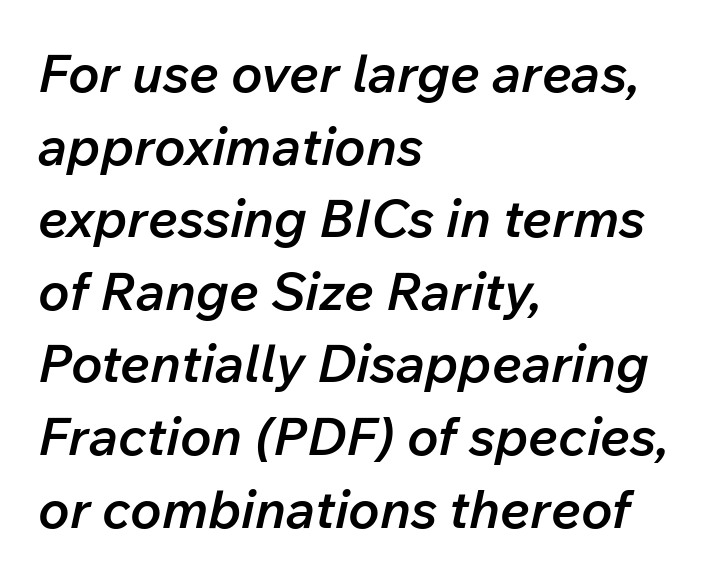
Q: Is the text bold? A: Semi-bold.
Q: Is the text italic (slanted)? A: Yes, it leans right by about 12 degrees.
Q: Is the text underlined? A: No.
Q: How is the paragraph aligned? A: Left-aligned.
Q: Is the spacing between letters normal or unusually wide? A: Normal.
Q: Is the spacing between lines tight, normal or loose? A: Normal.
Q: Width (condensed, normal, or wide)? A: Normal.
Q: Stroke contrast? A: Low.
Q: x-height? A: Medium.
Q: Monospaced? A: No.
